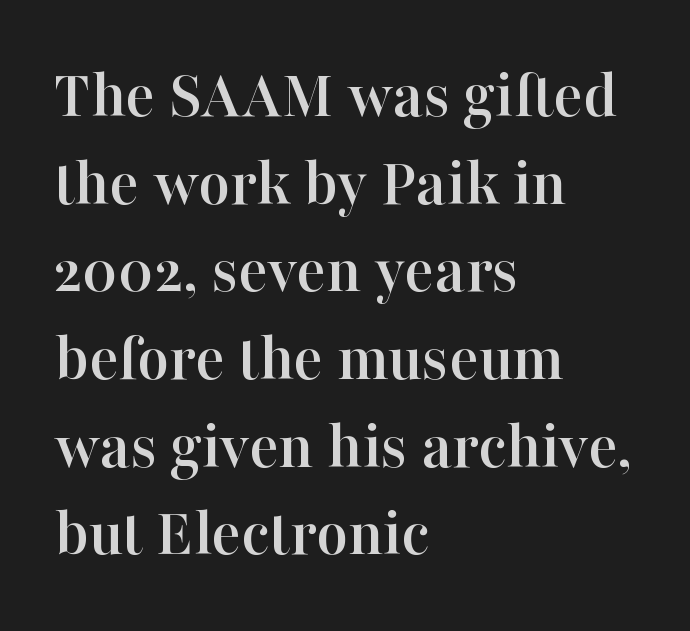
Unlike a clean sans, this face finishes its strokes with serifs. Here the designer chose a conventional face with non-uniform glyph widths. How would I describe the line gaps? Plain and ordinary. Tall strokes in this sample are plumb rather than angled.
